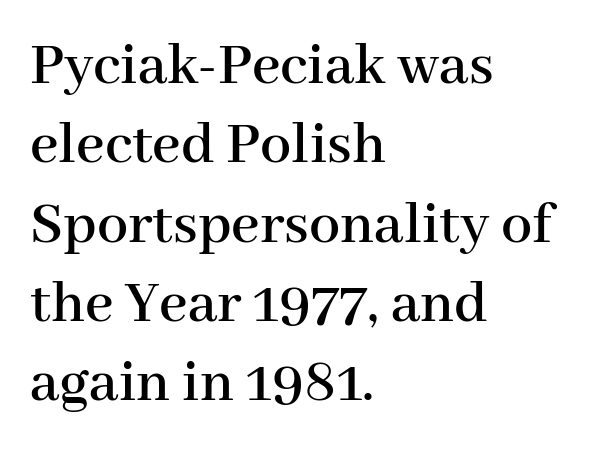
The image shows 62 px serif type, upright; set left-aligned, normal line spacing (1.28x), normal letter spacing, not underlined; high stroke contrast and a medium x-height.
